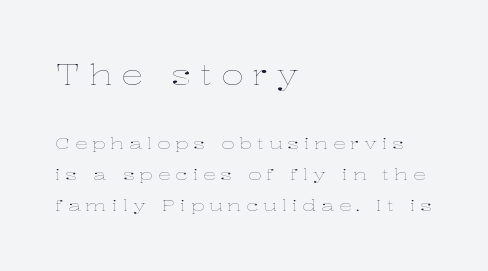
The image shows 28 px thin, wide type, upright; set left-aligned, loose line spacing (1.94x), unusually wide letter spacing (+0.31 em), not underlined; the first (top) block is 1.75x larger; low stroke contrast and a medium x-height.
